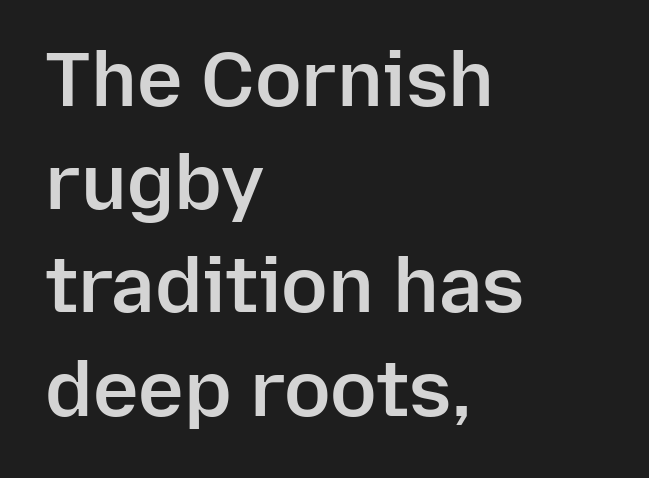
Q: Is the text bold? A: Semi-bold.
Q: Is the text italic (slanted)? A: No, it is upright.
Q: Is the typeface a serif or a sans-serif typeface? A: Sans-serif.
Q: Is the text underlined? A: No.
Q: How is the paragraph aligned? A: Left-aligned.
Q: Is the spacing between letters normal or unusually wide? A: Normal.
Q: Is the spacing between lines tight, normal or loose? A: Normal.
Q: Width (condensed, normal, or wide)? A: Normal.
Q: Stroke contrast? A: Low.
Q: x-height? A: Medium.
Q: Monospaced? A: No.
